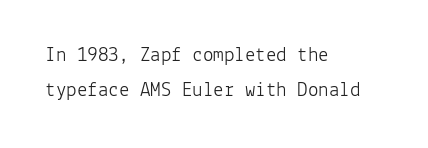
{"italic": "no", "bold": "no", "underline": "no", "align": "left", "line_spacing": "normal", "line_spacing_ratio": 1.67, "letter_spacing": "normal", "letter_spacing_em": 0.0, "glyph_px": 21}
